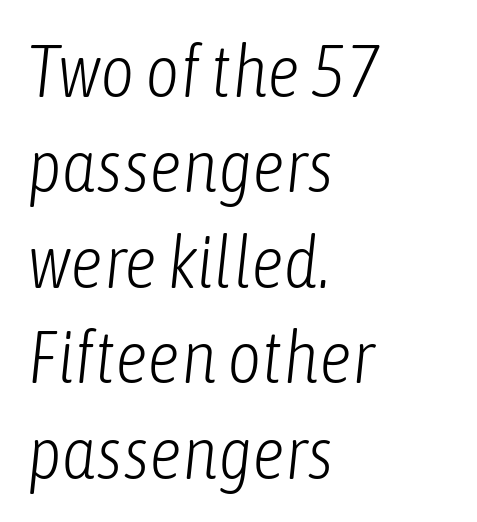
Does the copy run flush right? No — it runs flush left. Unmarked baselines from the first word to the last. Nothing unusual about the tracking: characters are spaced as the font intends. The passage shown stacks its lines at a standard gap. Compared with a typical body face, this is equally light or lighter still. These lines are rendered in a variable-pitch font.
